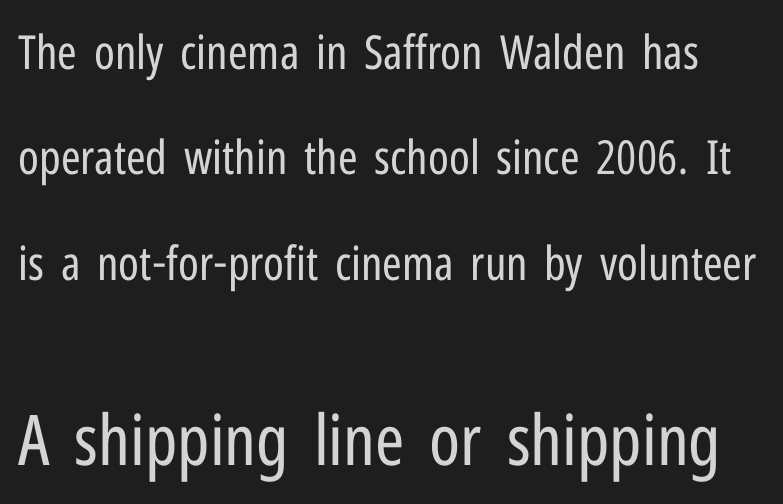
The image shows 70 px regular-weight, condensed sans-serif type, upright; set loose line spacing (2.24x), normal letter spacing, not underlined; the second (bottom) block is 1.49x larger; low stroke contrast and a medium x-height.
